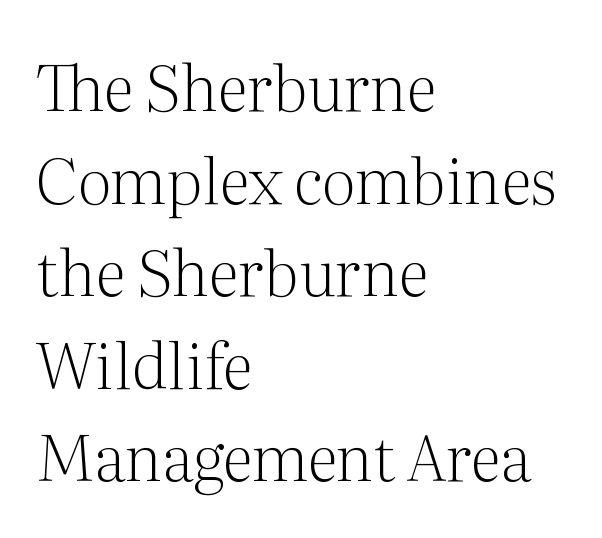
No extra tracking has been applied to these lines. The text was rendered using a seriffed face with decorative stroke endings. Notice how the passage keeps a crisp vertical edge on the left only. Does the lettering tilt? It doesn't — this is upright. The area under the type is left untouched.
